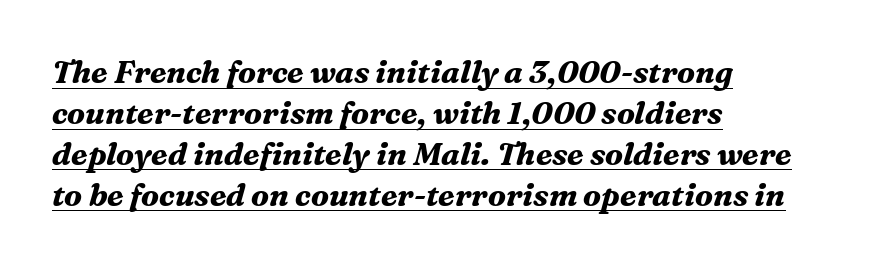
{"serif": "yes", "italic": "yes", "lean": "right", "slant_degrees": 16, "bold": "yes", "weight": "bold", "width": "normal", "stroke_contrast": "medium", "x_height": "medium", "monospaced": "no", "underline": "yes", "align": "left", "line_spacing": "normal", "line_spacing_ratio": 1.32, "letter_spacing": "normal", "letter_spacing_em": 0.0, "glyph_px": 31}
